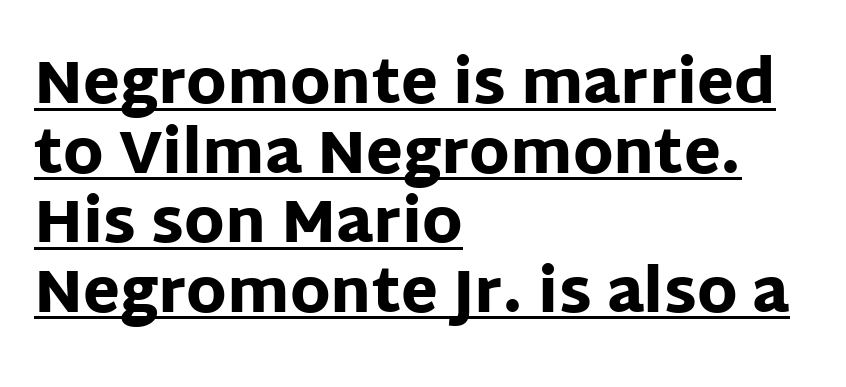
The image shows 60 px heavy sans-serif type, upright; set left-aligned, line spacing 1.16x, normal letter spacing, underlined; low stroke contrast and a large x-height.
